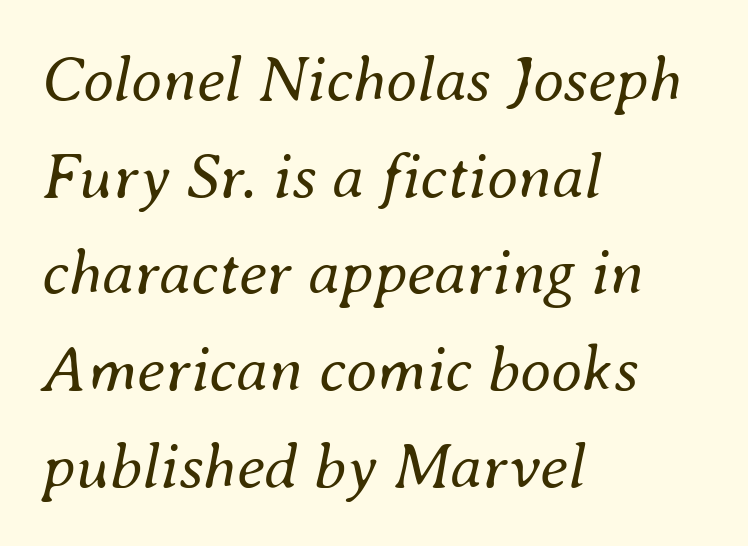
The image shows 64 px regular-weight type, italic (leaning right); set left-aligned, normal line spacing (1.51x), normal letter spacing, not underlined; medium stroke contrast and a small x-height.
